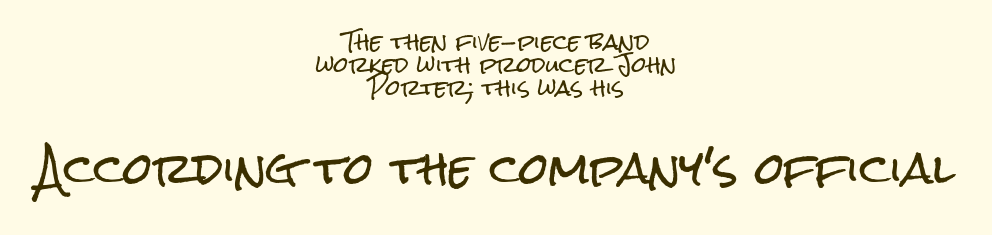
{"serif": "no", "italic": "no", "width": "condensed", "stroke_contrast": "low", "x_height": "medium", "monospaced": "no", "underline": "no", "align": "center", "line_spacing": "tight", "line_spacing_ratio": 1.09, "letter_spacing": "normal", "letter_spacing_em": 0.0, "larger_block": "second", "size_ratio": 2.0, "glyph_px": 42}
